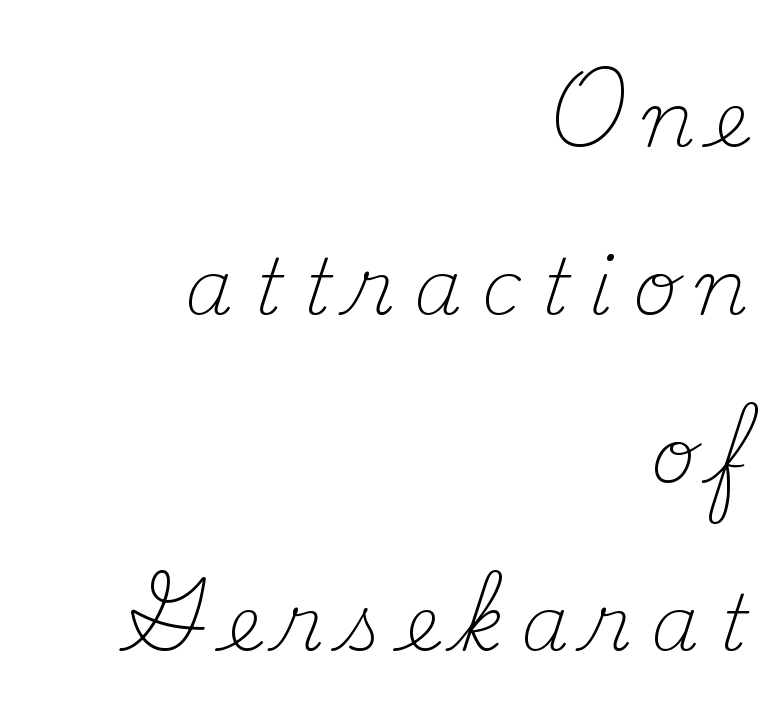
This sample has the flowing, uneven cadence of proportional lettering. A quiet, ordinary-to-light weight characterises the typeface. Anything drawn beneath the words? Only blank space. Where is the straight margin? On the right.
